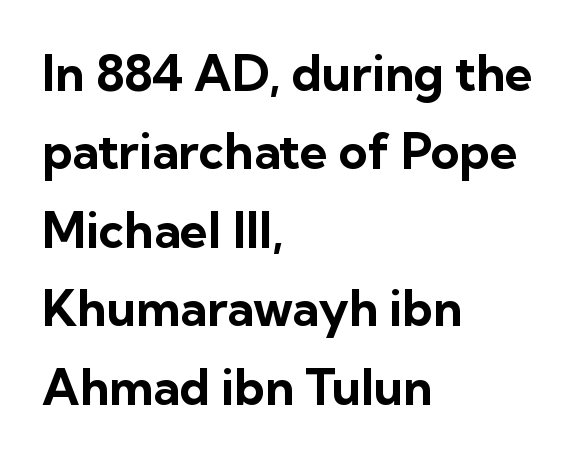
The image shows 49 px bold sans-serif type, upright; set left-aligned, normal line spacing (1.6x), normal letter spacing, not underlined; low stroke contrast and a medium x-height.
